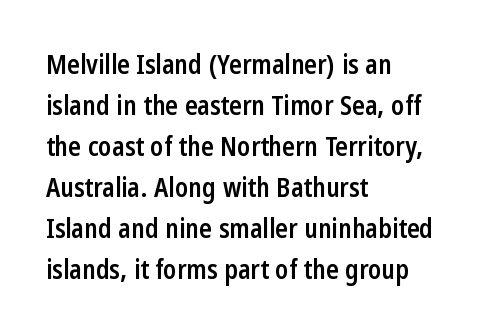
The image shows 26 px text type, upright; set left-aligned, normal line spacing (1.58x), normal letter spacing, not underlined.
